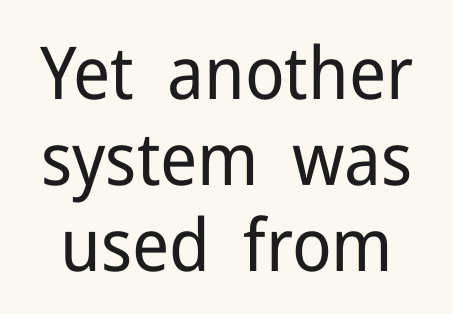
The image shows 73 px regular-weight sans-serif type, upright; set line spacing 1.18x, normal letter spacing, not underlined; low stroke contrast and a medium x-height.
